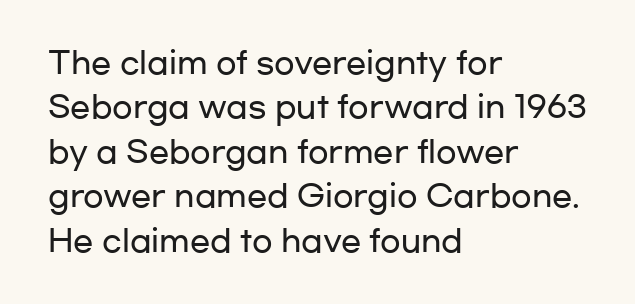
{"serif": "no", "italic": "no", "width": "wide", "stroke_contrast": "low", "x_height": "medium", "monospaced": "no", "underline": "no", "align": "left", "line_spacing": "normal", "line_spacing_ratio": 1.48, "letter_spacing": "normal", "letter_spacing_em": 0.0, "glyph_px": 30}
